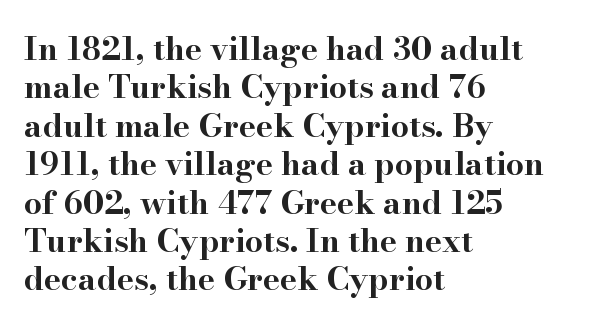
{"serif": "yes", "italic": "no", "bold": "yes", "weight": "bold", "width": "wide", "stroke_contrast": "high", "x_height": "small", "monospaced": "no", "underline": "no", "align": "left", "line_spacing_ratio": 1.2, "letter_spacing": "normal", "letter_spacing_em": 0.0, "glyph_px": 32}
